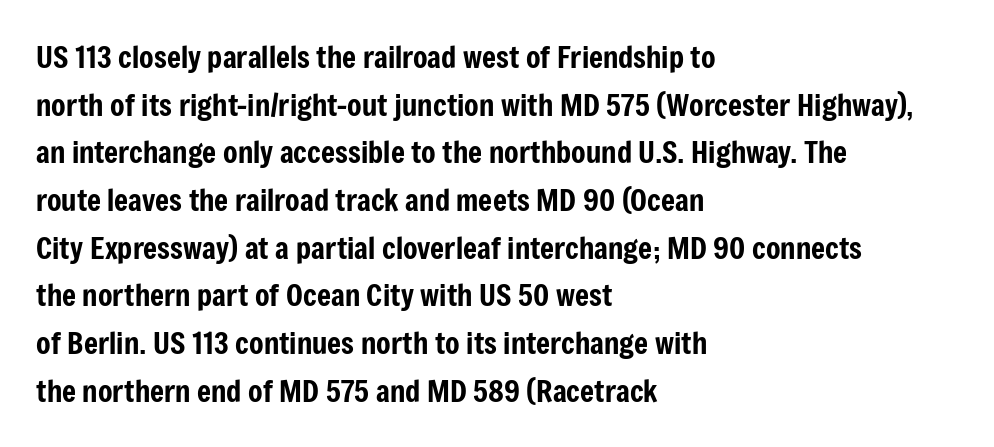
The setting favours the left margin, as ordinary paragraphs usually do. The passage shown stacks its lines at a standard gap. The strip under each line holds only bare page. Examine the stroke ends and you'll find no serifs.
